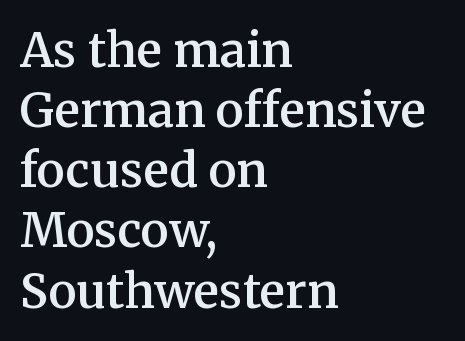
Q: Is the text bold? A: Semi-bold.
Q: Is the text italic (slanted)? A: No, it is upright.
Q: Is the typeface a serif or a sans-serif typeface? A: Serif.
Q: Is the text underlined? A: No.
Q: How is the paragraph aligned? A: Left-aligned.
Q: Is the spacing between letters normal or unusually wide? A: Normal.
Q: Is the spacing between lines tight, normal or loose? A: Normal.
Q: Width (condensed, normal, or wide)? A: Normal.
Q: Stroke contrast? A: Medium.
Q: x-height? A: Medium.
Q: Monospaced? A: No.
